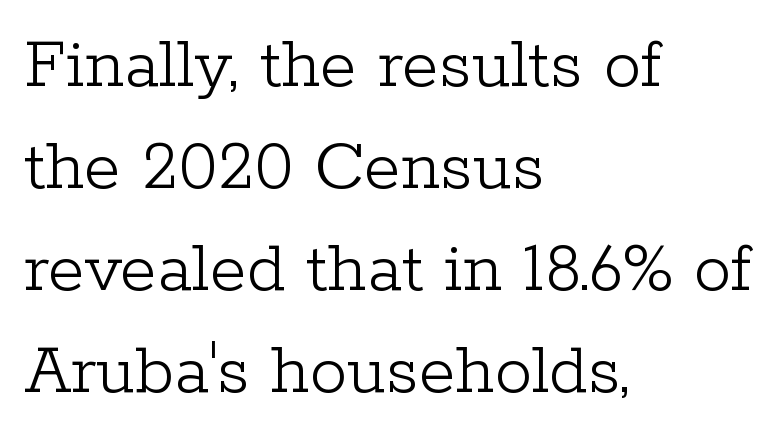
The image shows 75 px light serif type, upright; set left-aligned, normal line spacing (1.36x), normal letter spacing, not underlined; low stroke contrast and a medium x-height.
